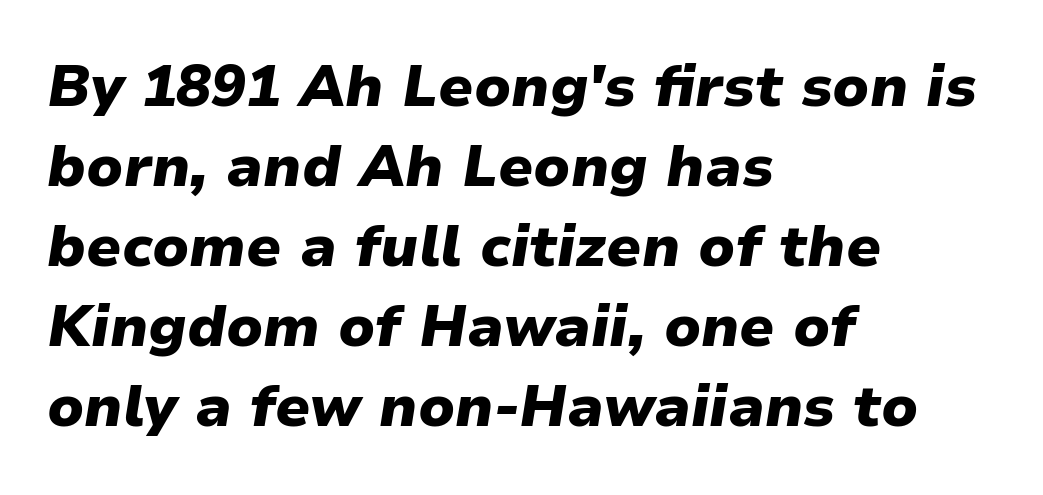
A typesetter would call this proportional, since set widths differ per character. A normal amount of white space separates one row of letters from the next. Leftover space on each line is placed entirely after the last word. The string is rendered with underlining switched off. The passage shown is emphatically bold. Here the glyphs are tracked normally, forming tight word shapes.
